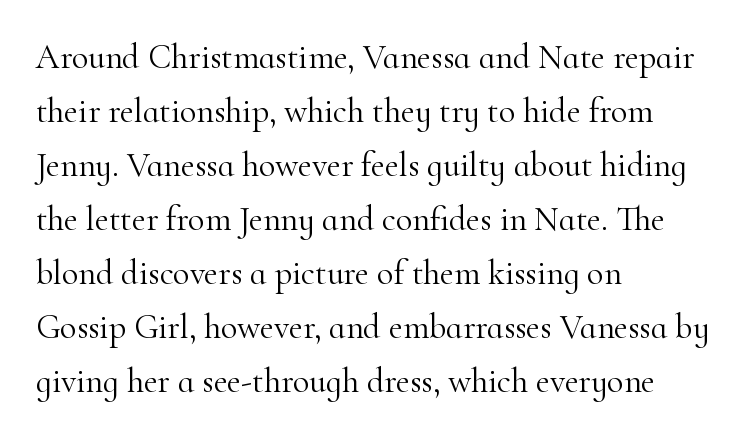
{"serif": "yes", "italic": "no", "bold": "no", "weight": "light", "width": "normal", "stroke_contrast": "high", "x_height": "small", "monospaced": "no", "underline": "no", "align": "left", "line_spacing": "normal", "line_spacing_ratio": 1.59, "letter_spacing": "normal", "letter_spacing_em": 0.0, "glyph_px": 34}
